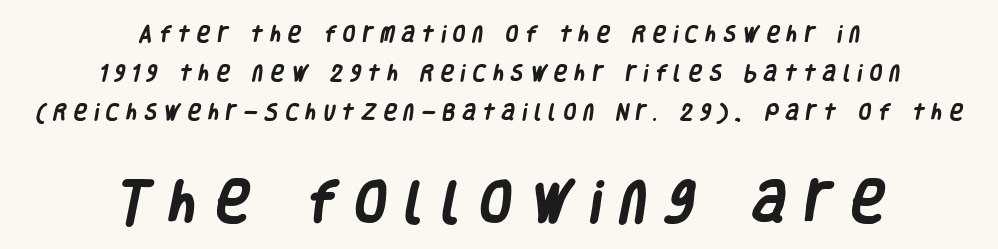
What weight is shown? A full bold with thick strokes. One glance says open: line gaps are wider than usual. Caption: upper text group reduced, lower text group enlarged. Proportional: the letters do not fall into vertical columns. Horizontally, the lines are justified to the midpoint only. The glyphs are unaccompanied by any horizontal stroke below them.
